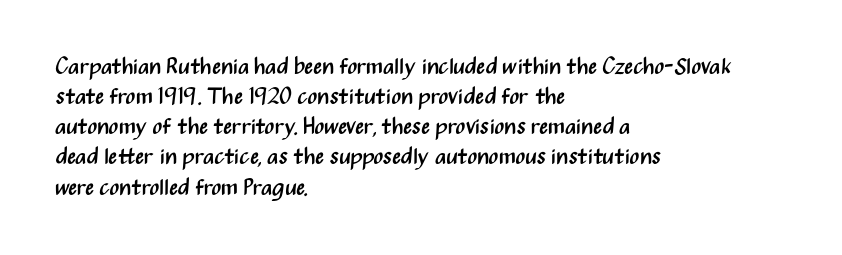
The image shows 23 px text type, upright; set left-aligned, normal line spacing (1.31x), normal letter spacing, not underlined.
